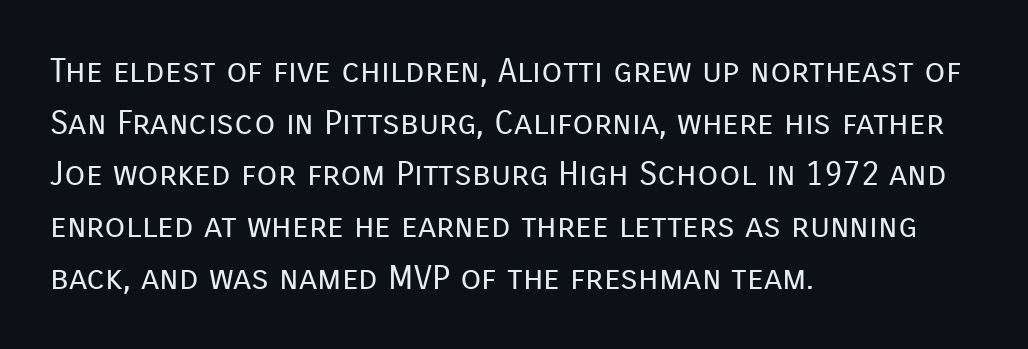
Q: Is the text bold? A: No.
Q: Is the text italic (slanted)? A: No, it is upright.
Q: Is the typeface a serif or a sans-serif typeface? A: Sans-serif.
Q: Is the text underlined? A: No.
Q: How is the paragraph aligned? A: Left-aligned.
Q: Is the spacing between letters normal or unusually wide? A: Normal.
Q: Is the spacing between lines tight, normal or loose? A: Normal.
Q: Width (condensed, normal, or wide)? A: Normal.
Q: Stroke contrast? A: Low.
Q: x-height? A: Medium.
Q: Monospaced? A: No.
